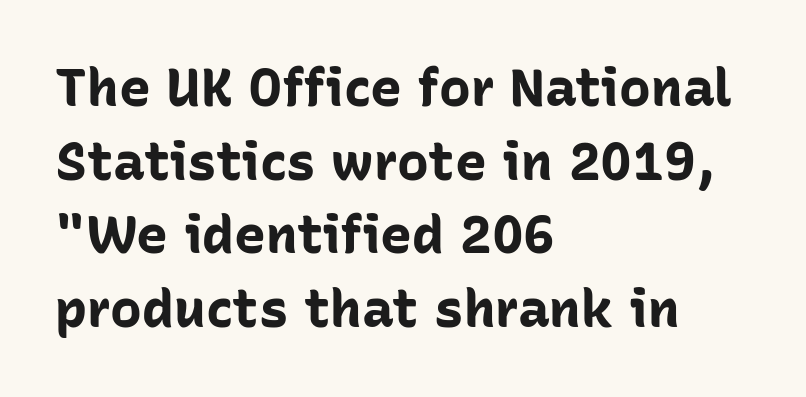
Q: Is the text bold? A: Yes.
Q: Is the text italic (slanted)? A: No, it is upright.
Q: Is the typeface a serif or a sans-serif typeface? A: Sans-serif.
Q: Is the text underlined? A: No.
Q: How is the paragraph aligned? A: Left-aligned.
Q: Is the spacing between letters normal or unusually wide? A: Normal.
Q: Is the spacing between lines tight, normal or loose? A: Normal.
Q: Width (condensed, normal, or wide)? A: Normal.
Q: Stroke contrast? A: Low.
Q: x-height? A: Medium.
Q: Monospaced? A: No.
